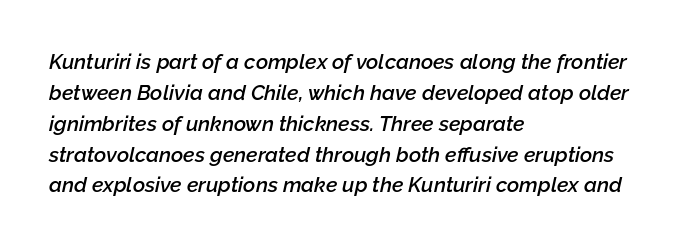
The image shows 21 px text type, italic (leaning right); set left-aligned, normal line spacing (1.47x), normal letter spacing, not underlined.
